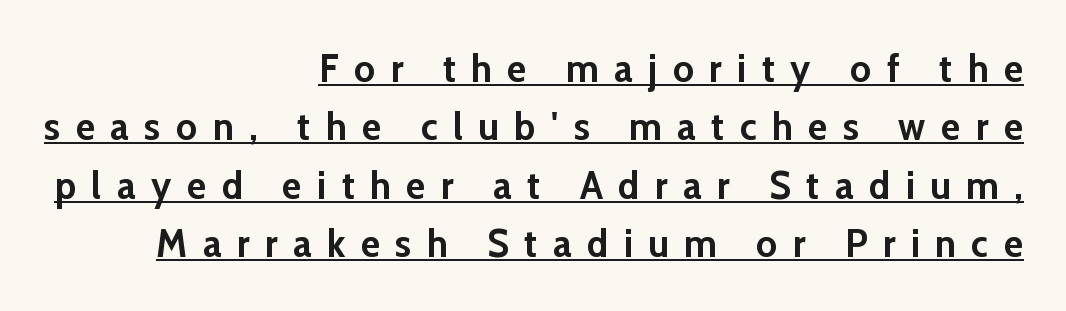
The image shows 40 px semibold sans-serif type, upright; set right-aligned, normal line spacing (1.46x), unusually wide letter spacing (+0.39 em), underlined; low stroke contrast and a medium x-height.
